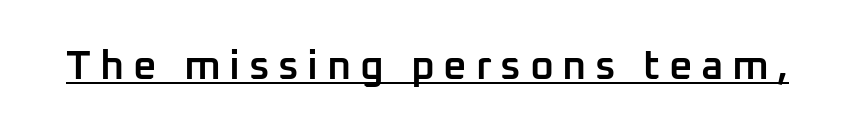
{"serif": "no", "italic": "no", "bold": "semi", "weight": "semibold", "width": "normal", "stroke_contrast": "low", "x_height": "medium", "monospaced": "no", "underline": "yes", "letter_spacing": "wide", "letter_spacing_em": 0.21, "glyph_px": 41}
